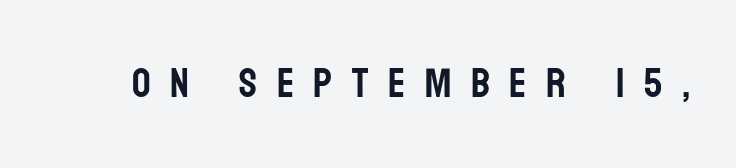
Glance below the letters and you will spot only blank space. The lettering holds an erect, upright posture throughout. Varying glyph widths throughout — classic text-font behaviour. Unlike a traditional serif, this face leaves its strokes unadorned. In terms of letterspacing, this is a distinctly airy, spread setting.
